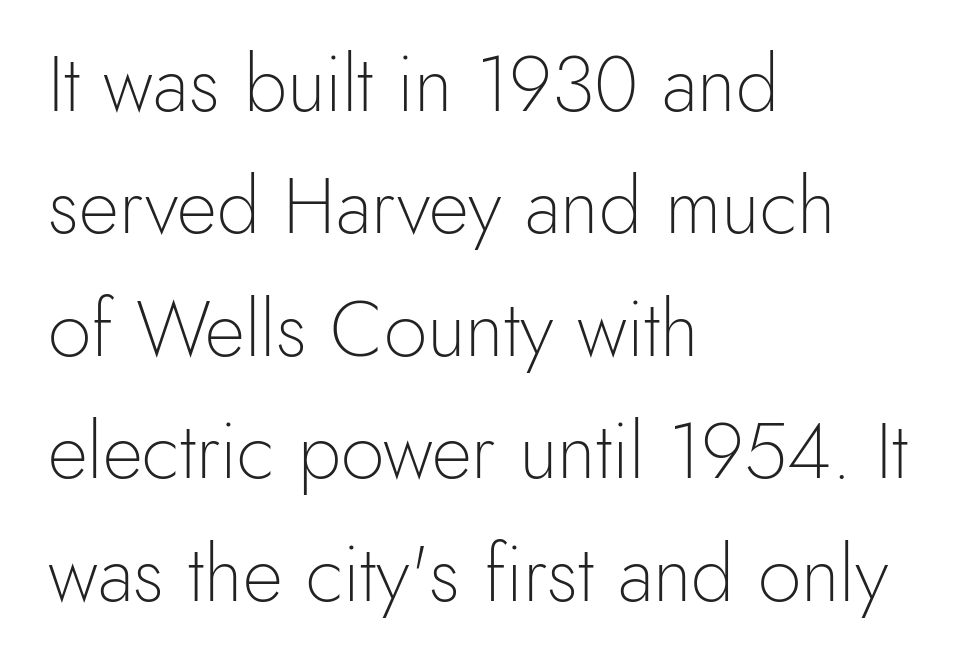
{"serif": "no", "italic": "no", "bold": "no", "weight": "light", "width": "normal", "x_height": "small", "monospaced": "no", "underline": "no", "align": "left", "line_spacing": "normal", "line_spacing_ratio": 1.57, "letter_spacing": "normal", "letter_spacing_em": 0.0, "glyph_px": 78}
